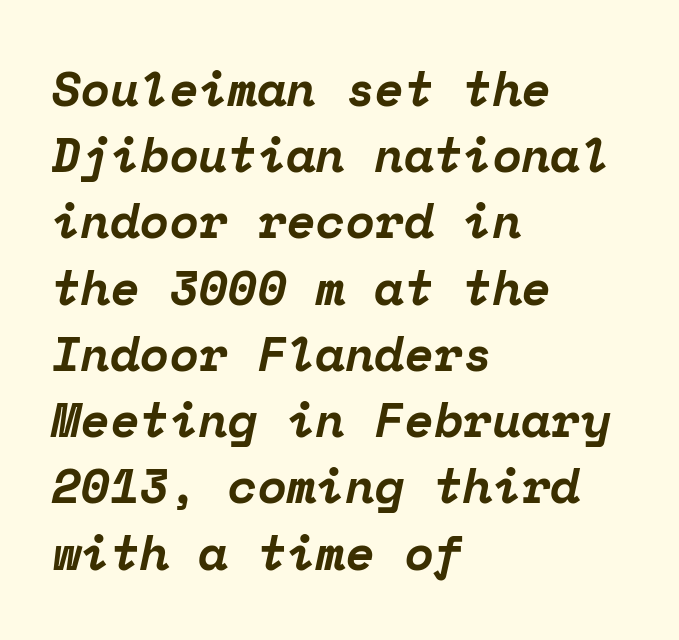
Is the block centered? No — it sits flush against the left margin. Does the type have serifs? Yes, each stem ends in a small foot. This sample uses plain, unmodified letter spacing. The face used here is monospaced, like something from a code editor.
